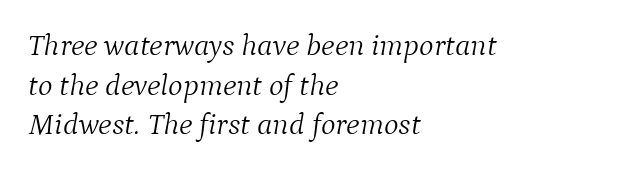
The image shows 31 px light serif type, italic (leaning right); set left-aligned, normal line spacing (1.28x), normal letter spacing, not underlined; medium stroke contrast and a medium x-height.
